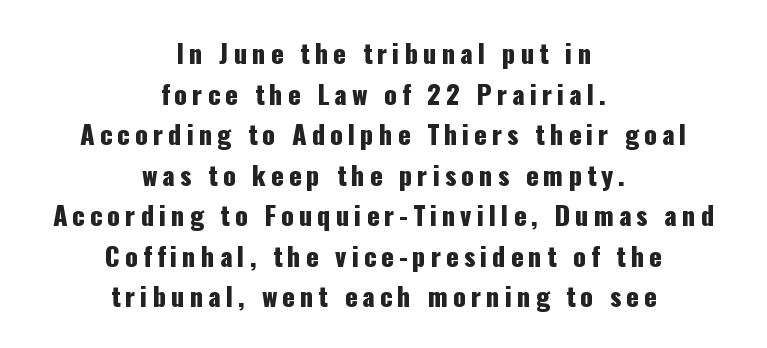
The image shows 26 px text type, upright; set centered, normal line spacing (1.56x), not underlined.
